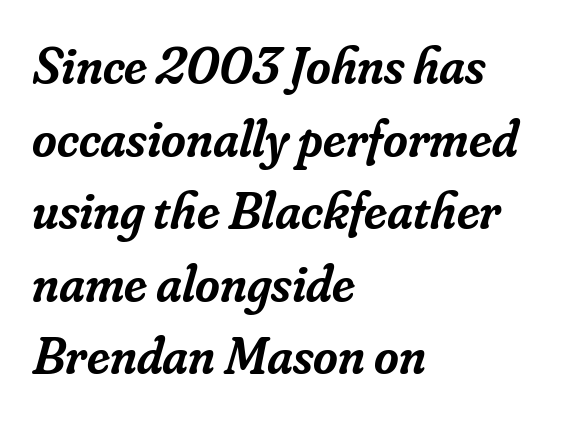
Yep, that's italic — everything's leaning. The foot of each line stays bare and open. Look at the tracking — it's just the regular setting, nothing added. Varying glyph widths throughout — classic text-font behaviour. Regular leading.
